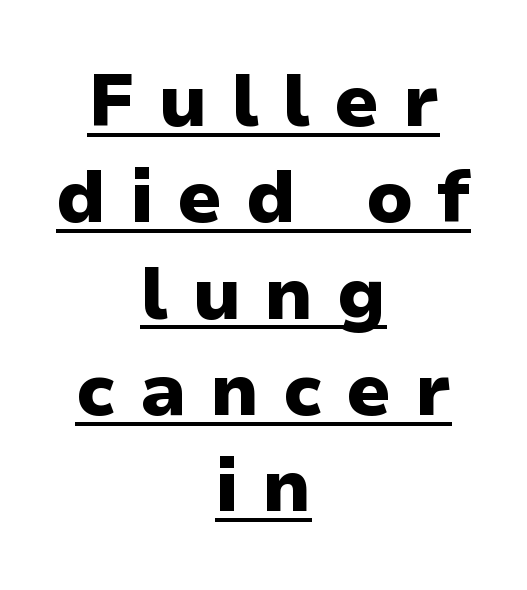
{"serif": "no", "italic": "no", "bold": "yes", "weight": "heavy", "width": "normal", "stroke_contrast": "low", "x_height": "medium", "monospaced": "no", "underline": "yes", "align": "center", "line_spacing": "normal", "line_spacing_ratio": 1.32, "letter_spacing": "wide", "letter_spacing_em": 0.32, "glyph_px": 73}
